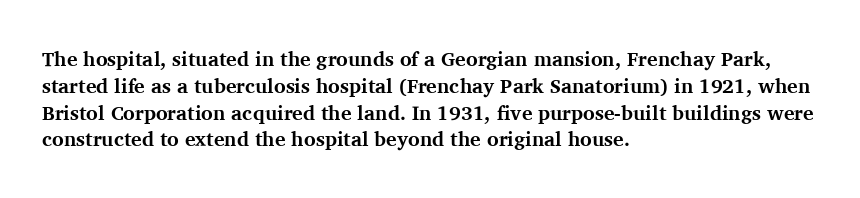
Q: Is the text bold? A: Yes.
Q: Is the text italic (slanted)? A: No, it is upright.
Q: Is the text underlined? A: No.
Q: How is the paragraph aligned? A: Left-aligned.
Q: Is the spacing between letters normal or unusually wide? A: Normal.
Q: Is the spacing between lines tight, normal or loose? A: Normal.
